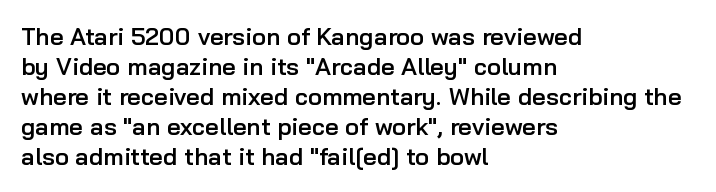
The image shows 24 px text type, upright; set left-aligned, normal line spacing (1.25x), normal letter spacing, not underlined.
